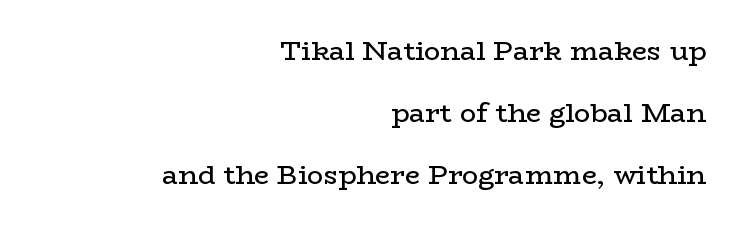
Q: Is the text bold? A: No.
Q: Is the text italic (slanted)? A: No, it is upright.
Q: Is the text underlined? A: No.
Q: How is the paragraph aligned? A: Right-aligned.
Q: Is the spacing between letters normal or unusually wide? A: Normal.
Q: Is the spacing between lines tight, normal or loose? A: Loose.
